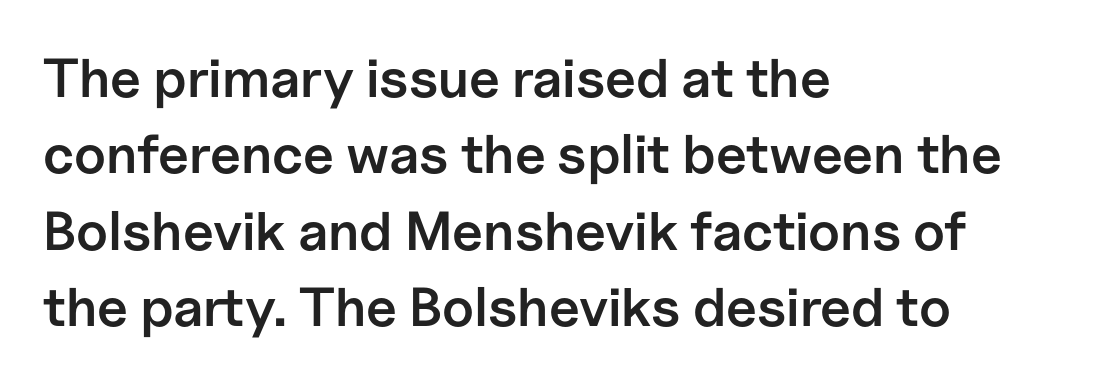
Q: Is the text bold? A: Semi-bold.
Q: Is the text italic (slanted)? A: No, it is upright.
Q: Is the typeface a serif or a sans-serif typeface? A: Sans-serif.
Q: Is the text underlined? A: No.
Q: How is the paragraph aligned? A: Left-aligned.
Q: Is the spacing between letters normal or unusually wide? A: Normal.
Q: Is the spacing between lines tight, normal or loose? A: Normal.
Q: Width (condensed, normal, or wide)? A: Normal.
Q: Stroke contrast? A: Low.
Q: x-height? A: Medium.
Q: Monospaced? A: No.
